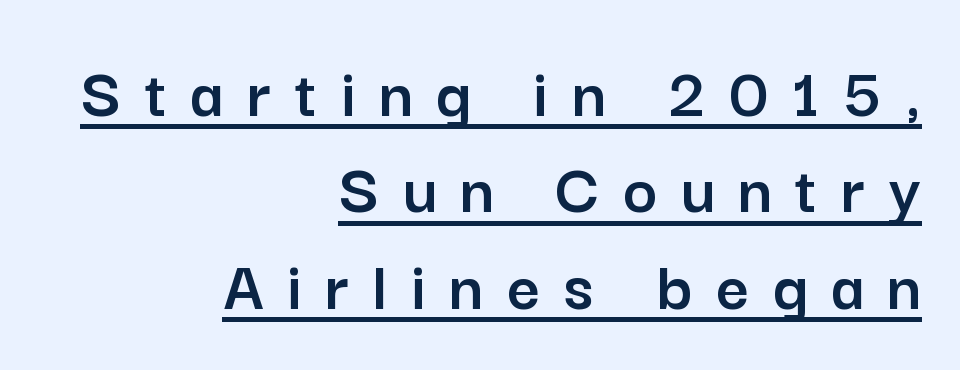
Normally led — the rows are evenly, conventionally spaced. The characters display no serif detailing; their extremities are plain. No italicization has been applied; the sample stays upright. How are the letters spaced? Widely, with obvious added tracking.
